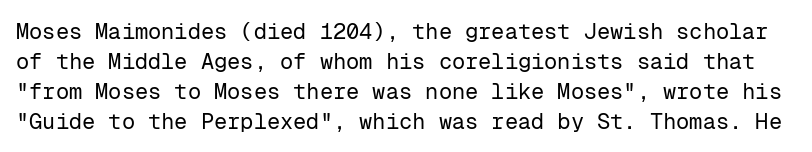
Q: Is the text bold? A: No.
Q: Is the text italic (slanted)? A: No, it is upright.
Q: Is the text underlined? A: No.
Q: Is the spacing between letters normal or unusually wide? A: Normal.
Q: Is the spacing between lines tight, normal or loose? A: Normal.
